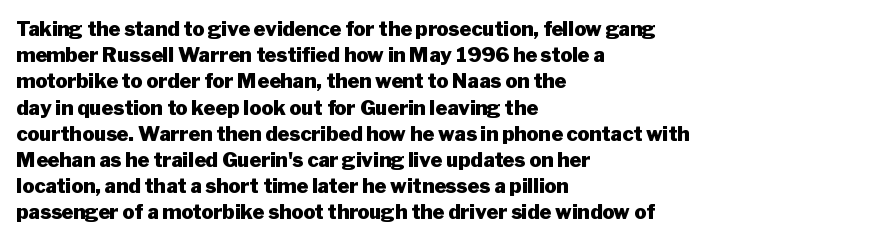
Q: Is the text bold? A: Yes.
Q: Is the text italic (slanted)? A: No, it is upright.
Q: Is the text underlined? A: No.
Q: How is the paragraph aligned? A: Left-aligned.
Q: Is the spacing between letters normal or unusually wide? A: Normal.
Q: Is the spacing between lines tight, normal or loose? A: Normal.
